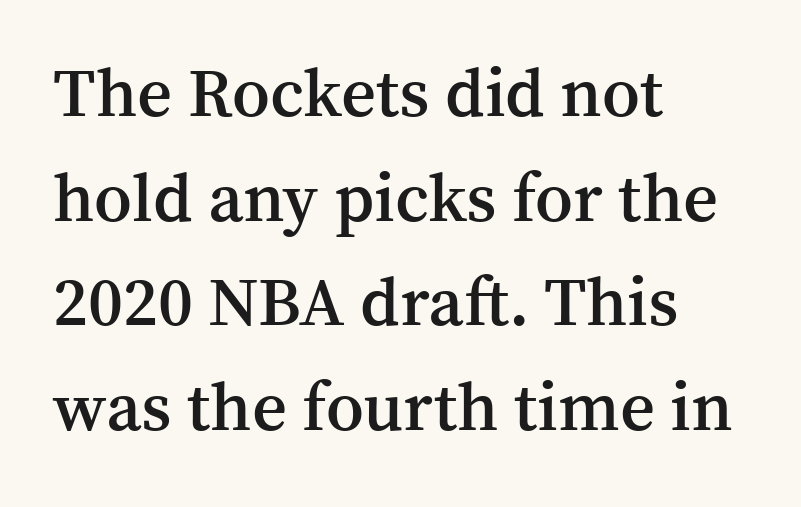
{"serif": "yes", "italic": "no", "bold": "semi", "weight": "semibold", "width": "normal", "stroke_contrast": "medium", "x_height": "medium", "monospaced": "no", "underline": "no", "align": "left", "line_spacing": "normal", "line_spacing_ratio": 1.54, "letter_spacing": "normal", "letter_spacing_em": 0.0, "glyph_px": 68}
